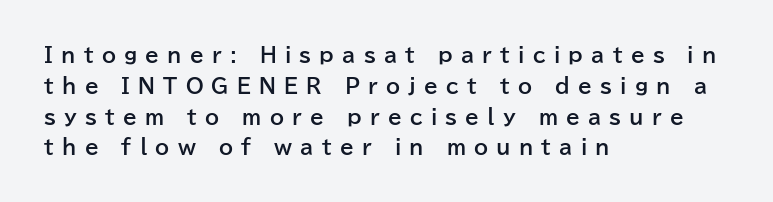
{"italic": "no", "bold": "yes", "underline": "no", "align": "left", "line_spacing": "normal", "line_spacing_ratio": 1.54, "letter_spacing": "wide", "letter_spacing_em": 0.41, "glyph_px": 20}
